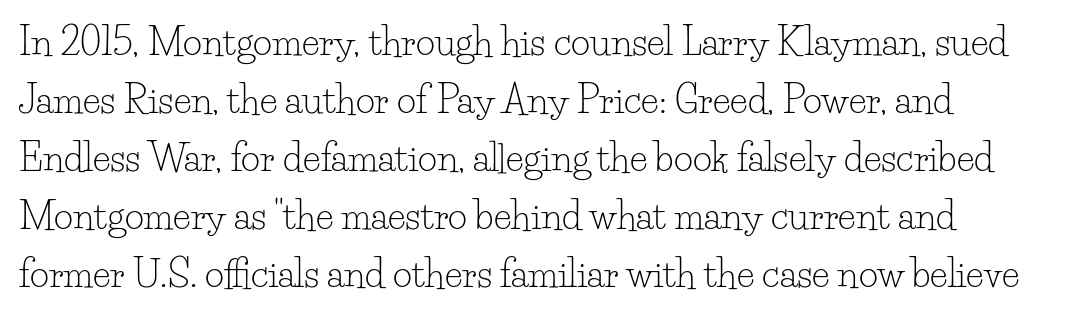
{"serif": "yes", "italic": "no", "bold": "no", "weight": "light", "width": "normal", "stroke_contrast": "low", "x_height": "small", "monospaced": "no", "underline": "no", "line_spacing": "normal", "line_spacing_ratio": 1.57, "letter_spacing": "normal", "letter_spacing_em": 0.0, "glyph_px": 37}
